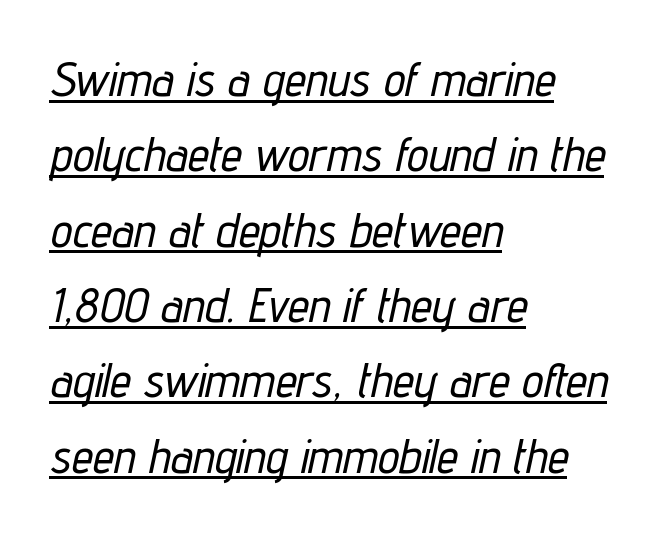
Q: Is the text italic (slanted)? A: Yes, it leans right by about 12 degrees.
Q: Is the text underlined? A: Yes.
Q: How is the paragraph aligned? A: Left-aligned.
Q: Is the spacing between letters normal or unusually wide? A: Normal.
Q: Is the spacing between lines tight, normal or loose? A: Normal.
Q: Width (condensed, normal, or wide)? A: Condensed.
Q: Stroke contrast? A: Low.
Q: x-height? A: Medium.
Q: Monospaced? A: No.
